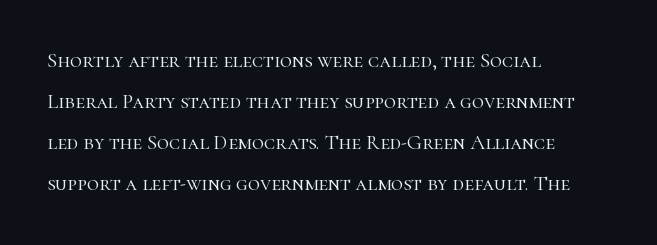
The image shows 21 px text type, upright; set left-aligned, loose line spacing (1.96x), normal letter spacing, not underlined.
